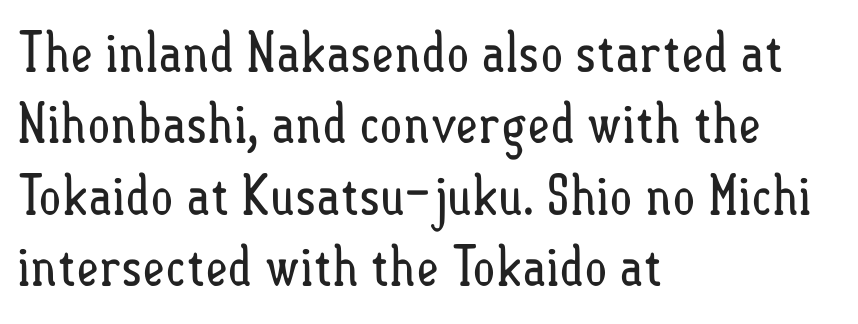
This sample has the flowing, uneven cadence of proportional lettering. Tall strokes in this sample are plumb rather than angled. The passage shown stacks its lines at a standard gap. The face looks like a standard text weight, possibly lighter. Underline: absent.
